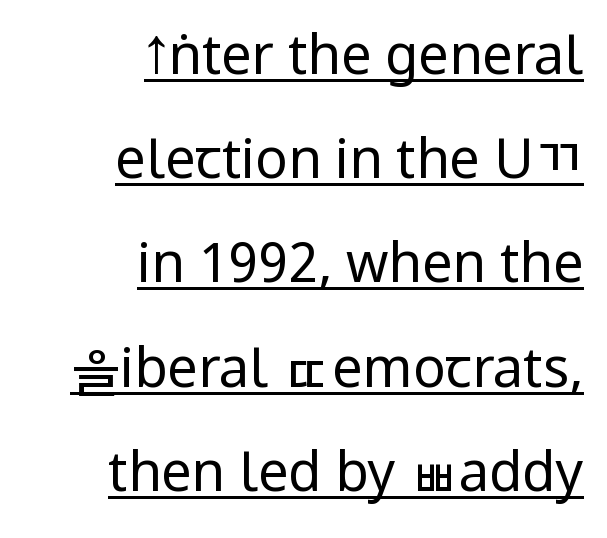
The image shows 54 px regular-weight, condensed sans-serif type, upright; set right-aligned, loose line spacing (1.93x), normal letter spacing, underlined; low stroke contrast.
